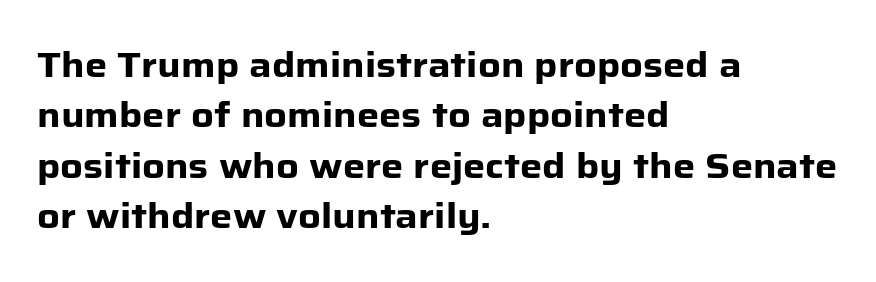
{"serif": "no", "italic": "no", "bold": "yes", "weight": "heavy", "width": "normal", "stroke_contrast": "low", "x_height": "medium", "monospaced": "no", "underline": "no", "align": "left", "line_spacing": "normal", "line_spacing_ratio": 1.44, "letter_spacing": "normal", "letter_spacing_em": 0.0, "glyph_px": 35}
